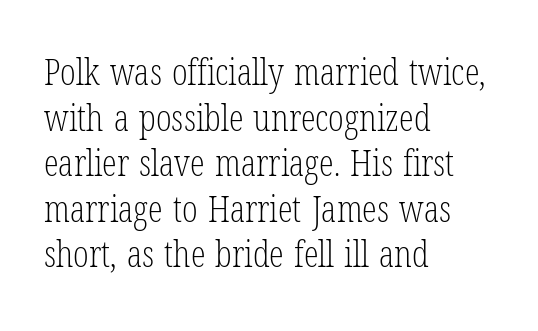
{"serif": "yes", "italic": "no", "bold": "no", "weight": "light", "width": "condensed", "stroke_contrast": "low", "x_height": "medium", "monospaced": "no", "underline": "no", "align": "left", "line_spacing_ratio": 1.23, "letter_spacing": "normal", "letter_spacing_em": 0.0, "glyph_px": 37}
